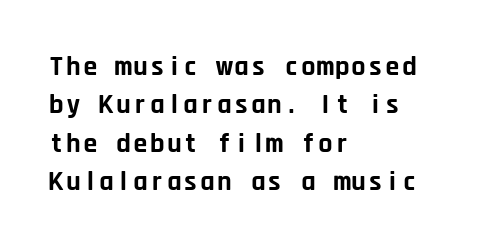
Q: Is the text bold? A: Yes.
Q: Is the text italic (slanted)? A: No, it is upright.
Q: Is the typeface a serif or a sans-serif typeface? A: Sans-serif.
Q: Is the text underlined? A: No.
Q: How is the paragraph aligned? A: Left-aligned.
Q: Is the spacing between letters normal or unusually wide? A: Normal.
Q: Is the spacing between lines tight, normal or loose? A: Normal.
Q: Width (condensed, normal, or wide)? A: Normal.
Q: Stroke contrast? A: Low.
Q: x-height? A: Large.
Q: Monospaced? A: Yes.
